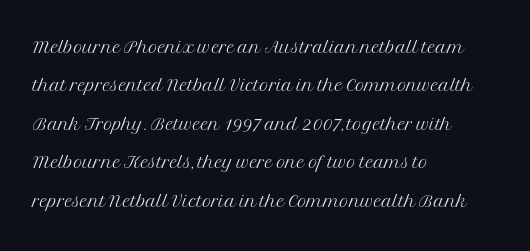
The image shows 25 px text type; set left-aligned, normal line spacing (1.54x), normal letter spacing, not underlined.
